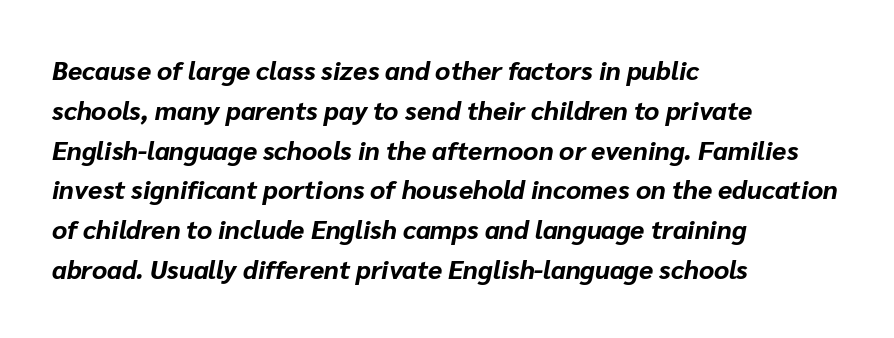
The image shows 26 px bold type, italic (leaning right); set left-aligned, normal line spacing (1.53x), normal letter spacing, not underlined.
